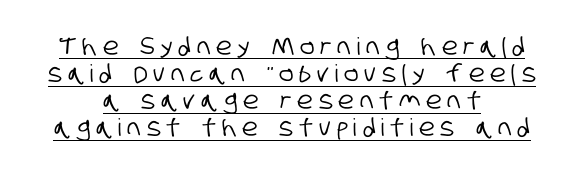
Q: Is the text underlined? A: Yes.
Q: How is the paragraph aligned? A: Centered.
Q: Is the spacing between letters normal or unusually wide? A: Unusually wide.
Q: Is the spacing between lines tight, normal or loose? A: Tight.
